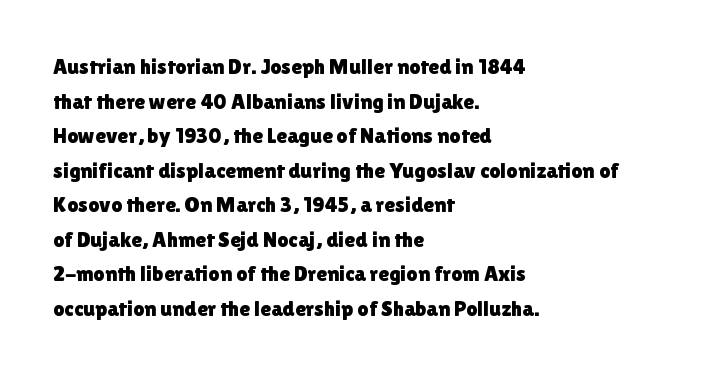
The image shows 22 px text type, upright; set left-aligned, normal line spacing (1.57x), normal letter spacing, not underlined.
